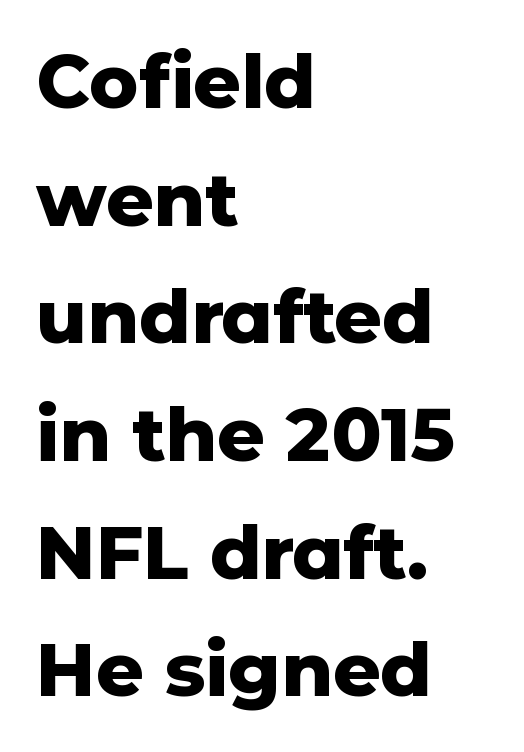
Q: Is the text bold? A: Yes.
Q: Is the text italic (slanted)? A: No, it is upright.
Q: Is the typeface a serif or a sans-serif typeface? A: Sans-serif.
Q: Is the text underlined? A: No.
Q: How is the paragraph aligned? A: Left-aligned.
Q: Is the spacing between letters normal or unusually wide? A: Normal.
Q: Is the spacing between lines tight, normal or loose? A: Normal.
Q: Width (condensed, normal, or wide)? A: Normal.
Q: Stroke contrast? A: Low.
Q: x-height? A: Medium.
Q: Monospaced? A: No.
